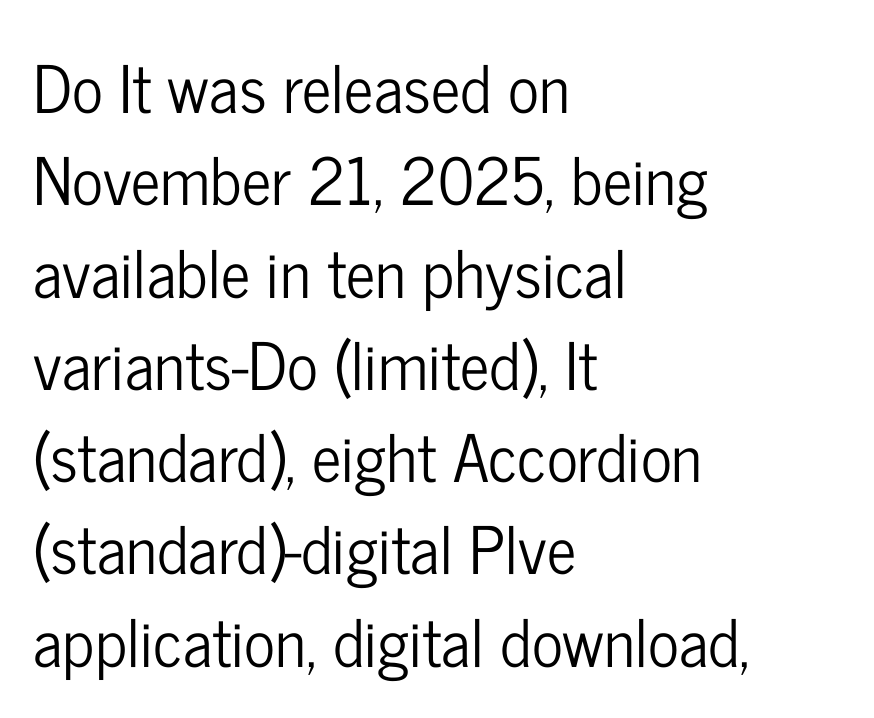
Each new line begins a customary step beneath the previous one. The passage is arranged the way most books set body copy — flush left. Glance below the letters and you will spot only blank space. The text was rendered using a sans face with plain stroke endings. Inter-character spacing is left at the font's built-in metrics.
